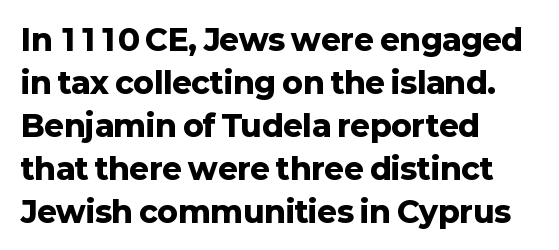
Q: Is the text bold? A: Yes.
Q: Is the text italic (slanted)? A: No, it is upright.
Q: Is the typeface a serif or a sans-serif typeface? A: Sans-serif.
Q: Is the text underlined? A: No.
Q: How is the paragraph aligned? A: Left-aligned.
Q: Is the spacing between letters normal or unusually wide? A: Normal.
Q: Is the spacing between lines tight, normal or loose? A: Normal.
Q: Width (condensed, normal, or wide)? A: Normal.
Q: Stroke contrast? A: Low.
Q: x-height? A: Medium.
Q: Monospaced? A: No.
